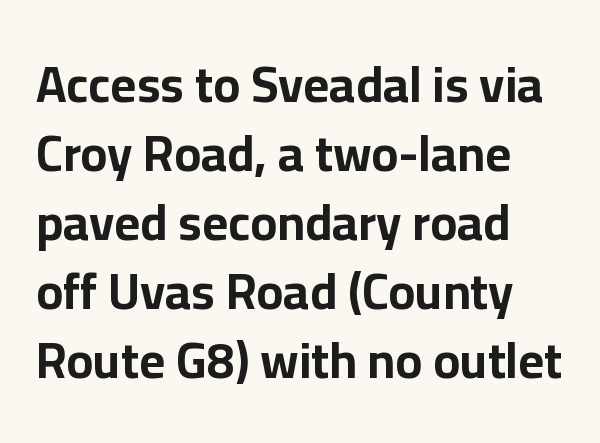
The rendering uses natural spacing where letterforms have individual widths. Posture: vertical. The lines sit at an ordinary, default distance from one another. Emphasis by weight is at full strength: bold. Is this a sans? Yes — the strokes have no serifs.
